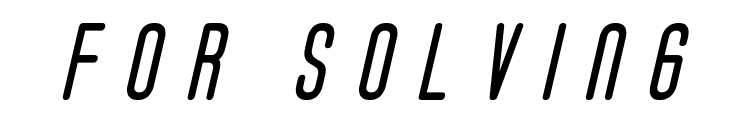
{"serif": "no", "bold": "no", "weight": "regular", "width": "condensed", "stroke_contrast": "low", "x_height": "large", "monospaced": "no", "underline": "no", "letter_spacing": "wide", "letter_spacing_em": 0.37, "glyph_px": 78}
